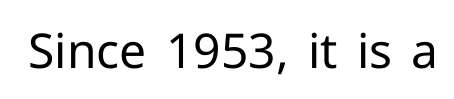
{"serif": "no", "italic": "no", "bold": "no", "weight": "regular", "width": "normal", "stroke_contrast": "low", "x_height": "medium", "monospaced": "no", "underline": "no", "letter_spacing": "normal", "letter_spacing_em": 0.0, "glyph_px": 48}
